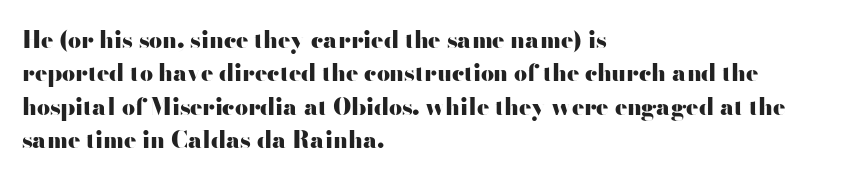
Q: Is the text bold? A: Yes.
Q: Is the text italic (slanted)? A: No, it is upright.
Q: Is the text underlined? A: No.
Q: How is the paragraph aligned? A: Left-aligned.
Q: Is the spacing between letters normal or unusually wide? A: Normal.
Q: Is the spacing between lines tight, normal or loose? A: Normal.
